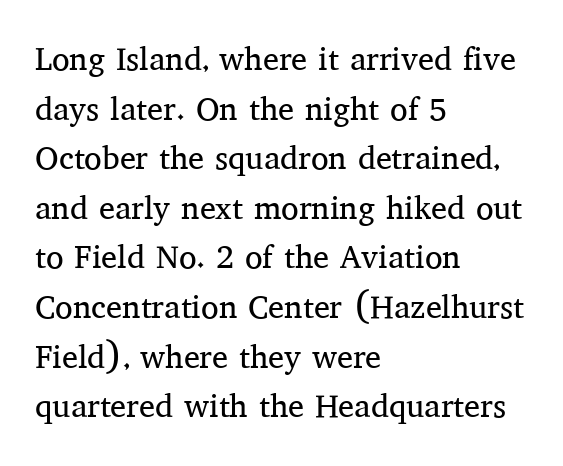
The image shows 32 px regular-weight serif type, upright; set left-aligned, normal line spacing (1.55x), normal letter spacing, not underlined; medium stroke contrast and a medium x-height.
